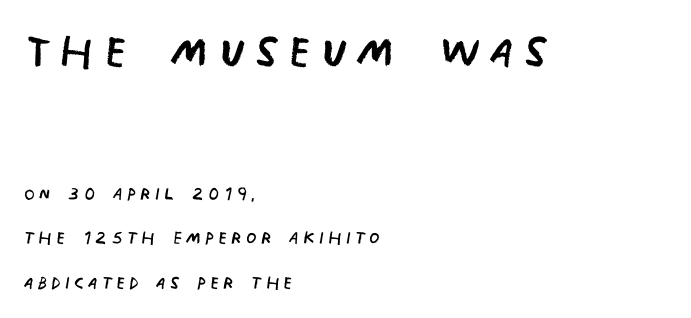
Q: Is the text bold? A: No.
Q: Is the typeface a serif or a sans-serif typeface? A: Sans-serif.
Q: Is the text underlined? A: No.
Q: How is the paragraph aligned? A: Left-aligned.
Q: Which block of text is set in a larger size, the first (top) or the second (bottom)? A: The first (top) one.
Q: Width (condensed, normal, or wide)? A: Condensed.
Q: Stroke contrast? A: Low.
Q: x-height? A: Large.
Q: Monospaced? A: No.
